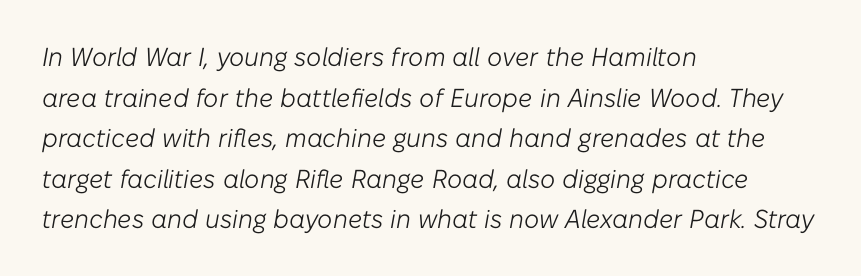
{"italic": "yes", "lean": "right", "slant_degrees": 10, "bold": "no", "underline": "no", "align": "left", "line_spacing": "normal", "line_spacing_ratio": 1.56, "letter_spacing": "normal", "letter_spacing_em": 0.0, "glyph_px": 26}
